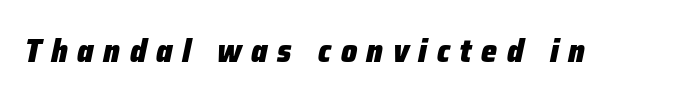
Q: Is the text bold? A: Yes.
Q: Is the text italic (slanted)? A: Yes, it leans right by about 12 degrees.
Q: Is the text underlined? A: No.
Q: Is the spacing between letters normal or unusually wide? A: Unusually wide.
Q: Width (condensed, normal, or wide)? A: Normal.
Q: Stroke contrast? A: Low.
Q: x-height? A: Medium.
Q: Monospaced? A: No.
